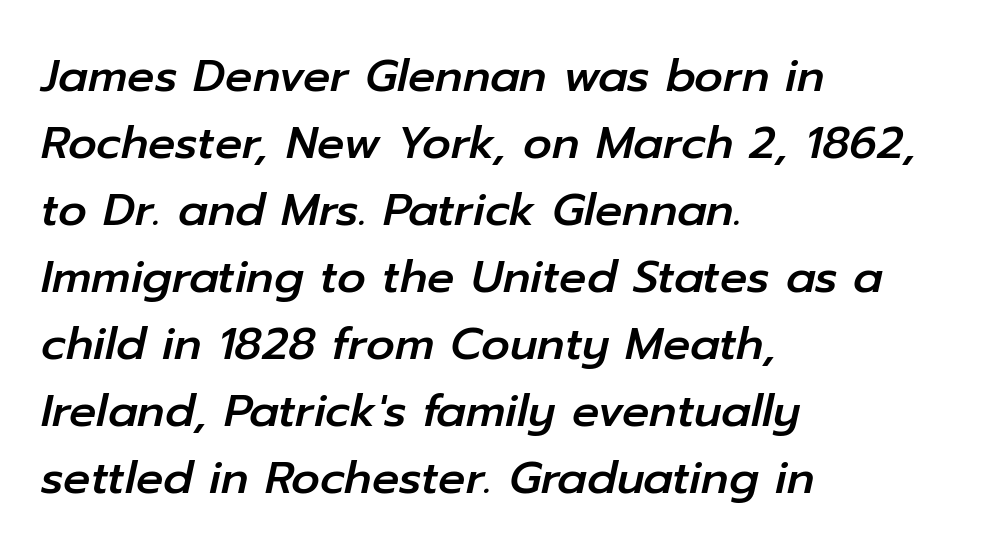
The axis of the letterforms is tilted away from vertical. Note the varied advance widths — an 'i' is clearly narrower than an 'm'. Whoever set this chose a conventional vertical rhythm. If you drew a ruler down the left edge, every line would touch it. The letters sit at their default tracking, neither squeezed nor spread.
